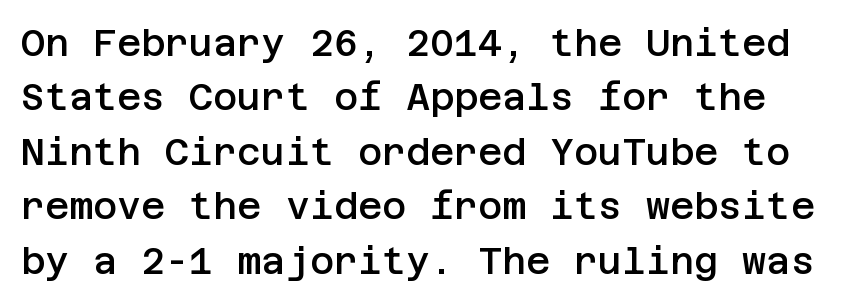
The image shows 37 px semibold sans-serif type, upright; set normal line spacing (1.47x), normal letter spacing, not underlined; low stroke contrast and a large x-height.
